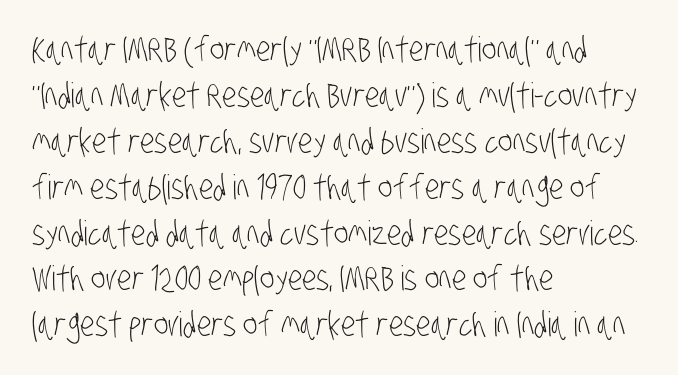
{"serif": "no", "bold": "no", "weight": "light", "width": "condensed", "stroke_contrast": "low", "x_height": "large", "monospaced": "no", "underline": "no", "align": "left", "line_spacing": "normal", "line_spacing_ratio": 1.35, "letter_spacing": "normal", "letter_spacing_em": 0.0, "glyph_px": 34}
